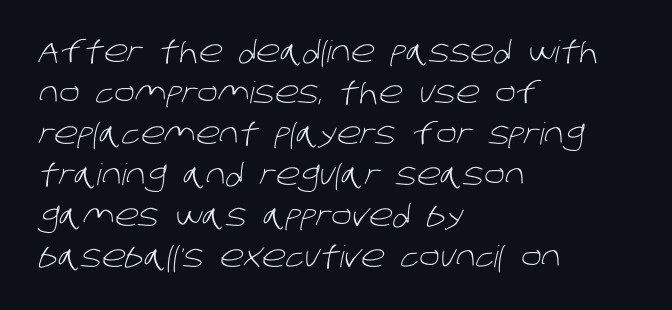
Q: Is the text bold? A: No.
Q: Is the typeface a serif or a sans-serif typeface? A: Sans-serif.
Q: Is the text underlined? A: No.
Q: How is the paragraph aligned? A: Left-aligned.
Q: Is the spacing between letters normal or unusually wide? A: Normal.
Q: Is the spacing between lines tight, normal or loose? A: Normal.
Q: Width (condensed, normal, or wide)? A: Normal.
Q: Stroke contrast? A: Low.
Q: x-height? A: Large.
Q: Monospaced? A: No.
